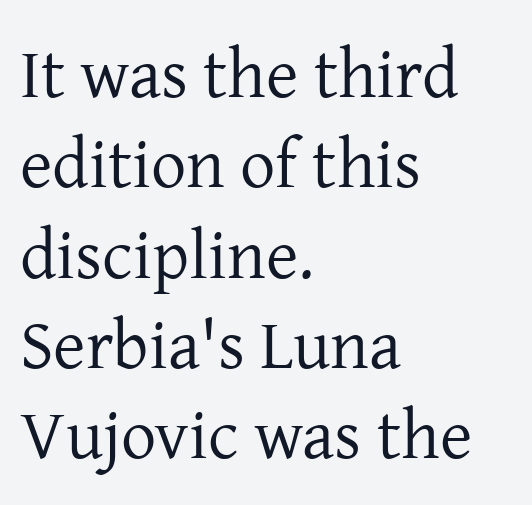
Q: Is the text bold? A: No.
Q: Is the text italic (slanted)? A: No, it is upright.
Q: Is the typeface a serif or a sans-serif typeface? A: Serif.
Q: Is the text underlined? A: No.
Q: How is the paragraph aligned? A: Left-aligned.
Q: Is the spacing between letters normal or unusually wide? A: Normal.
Q: Is the spacing between lines tight, normal or loose? A: Normal.
Q: Width (condensed, normal, or wide)? A: Normal.
Q: Stroke contrast? A: Low.
Q: x-height? A: Medium.
Q: Monospaced? A: No.
